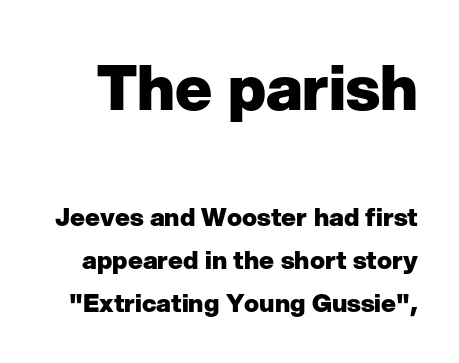
Q: Is the text bold? A: Yes.
Q: Is the text italic (slanted)? A: No, it is upright.
Q: Is the typeface a serif or a sans-serif typeface? A: Sans-serif.
Q: Is the text underlined? A: No.
Q: Is the spacing between letters normal or unusually wide? A: Normal.
Q: Which block of text is set in a larger size, the first (top) or the second (bottom)? A: The first (top) one.
Q: Width (condensed, normal, or wide)? A: Normal.
Q: Stroke contrast? A: Low.
Q: x-height? A: Medium.
Q: Monospaced? A: No.
